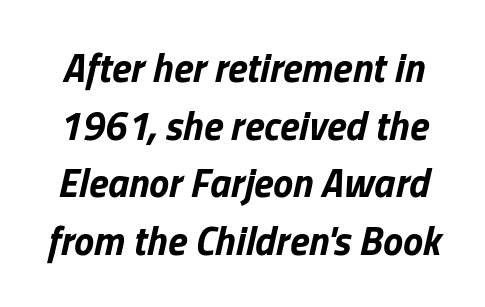
{"italic": "yes", "lean": "right", "slant_degrees": 13, "bold": "yes", "weight": "bold", "width": "normal", "stroke_contrast": "low", "x_height": "medium", "monospaced": "no", "underline": "no", "line_spacing": "normal", "line_spacing_ratio": 1.44, "letter_spacing": "normal", "letter_spacing_em": 0.0, "glyph_px": 40}
